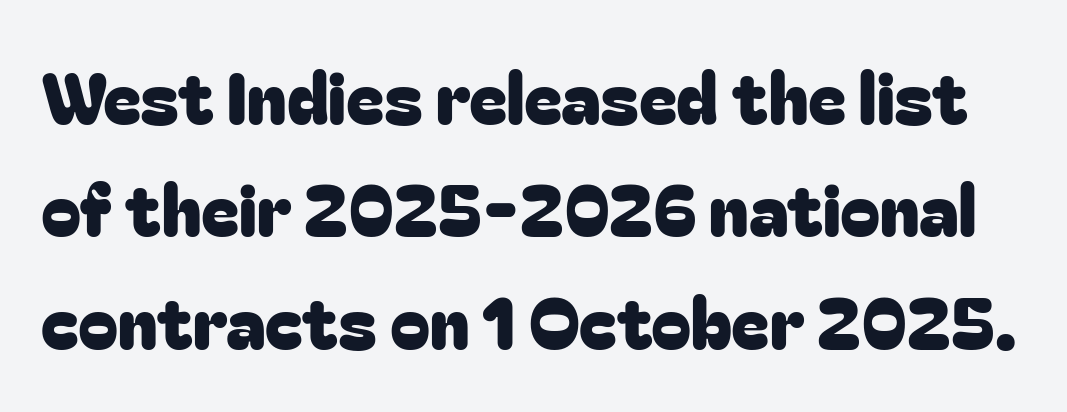
{"serif": "no", "italic": "no", "width": "normal", "stroke_contrast": "low", "x_height": "medium", "monospaced": "no", "underline": "no", "line_spacing": "normal", "line_spacing_ratio": 1.56, "letter_spacing": "normal", "letter_spacing_em": 0.0, "glyph_px": 72}
